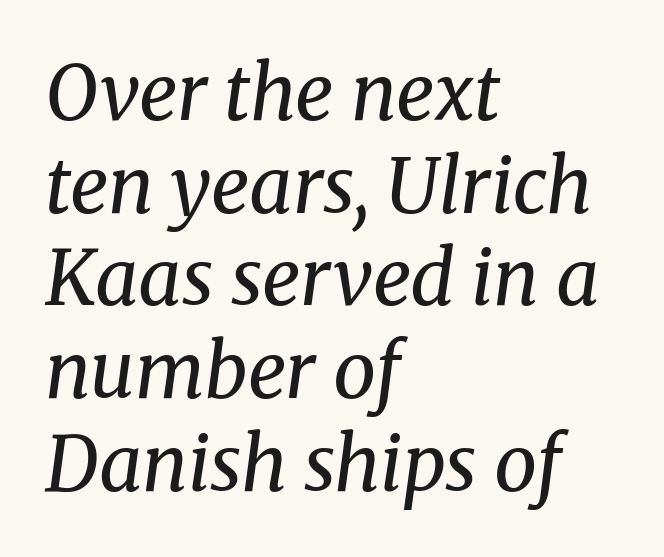
The image shows 76 px regular-weight serif type, italic (leaning right); set left-aligned, line spacing 1.22x, normal letter spacing, not underlined; medium stroke contrast and a medium x-height.
